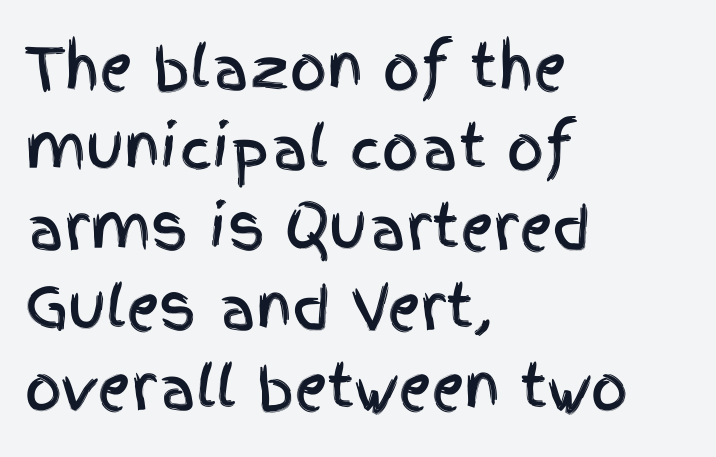
Q: Is the text italic (slanted)? A: No, it is upright.
Q: Is the typeface a serif or a sans-serif typeface? A: Sans-serif.
Q: Is the text underlined? A: No.
Q: How is the paragraph aligned? A: Left-aligned.
Q: Is the spacing between letters normal or unusually wide? A: Normal.
Q: Is the spacing between lines tight, normal or loose? A: Normal.
Q: Width (condensed, normal, or wide)? A: Condensed.
Q: x-height? A: Large.
Q: Monospaced? A: No.
